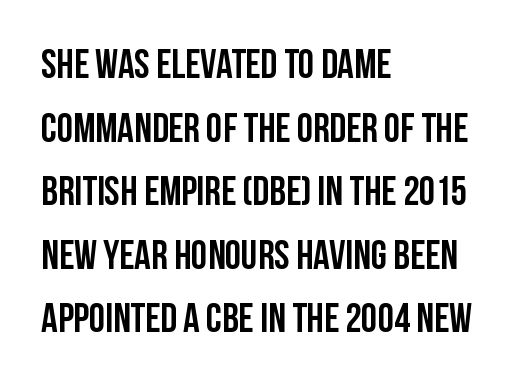
The image shows 41 px condensed sans-serif type, upright; set left-aligned, normal line spacing (1.55x), normal letter spacing, not underlined; low stroke contrast and a large x-height.
